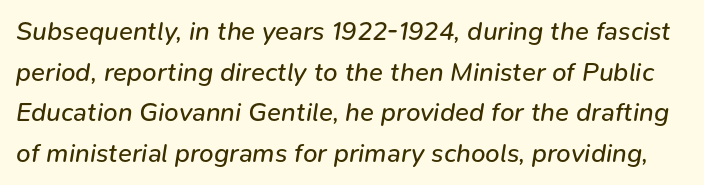
The image shows 26 px text type, italic (leaning right); set normal line spacing (1.56x), normal letter spacing, not underlined.
